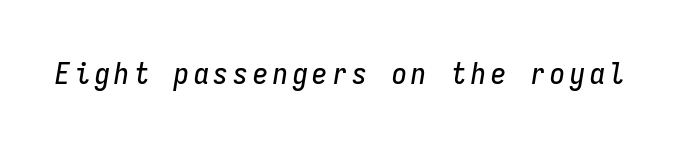
{"italic": "yes", "lean": "right", "slant_degrees": 9, "width": "condensed", "stroke_contrast": "low", "x_height": "medium", "monospaced": "yes", "underline": "no", "glyph_px": 30}
